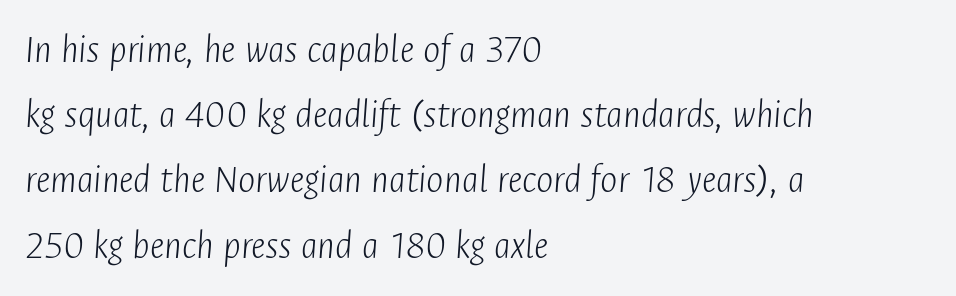
Look at the tracking — it's just the regular setting, nothing added. Bare-footed words on every line. Interline gaps are of average width in this sample. The paragraph shown leans on its left margin.
